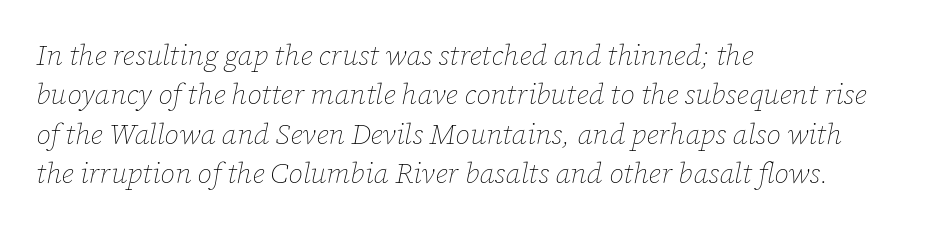
Q: Is the text bold? A: No.
Q: Is the text italic (slanted)? A: Yes, it leans right by about 12 degrees.
Q: Is the text underlined? A: No.
Q: How is the paragraph aligned? A: Left-aligned.
Q: Is the spacing between letters normal or unusually wide? A: Normal.
Q: Is the spacing between lines tight, normal or loose? A: Normal.
Q: Width (condensed, normal, or wide)? A: Normal.
Q: Stroke contrast? A: Low.
Q: x-height? A: Medium.
Q: Monospaced? A: No.
